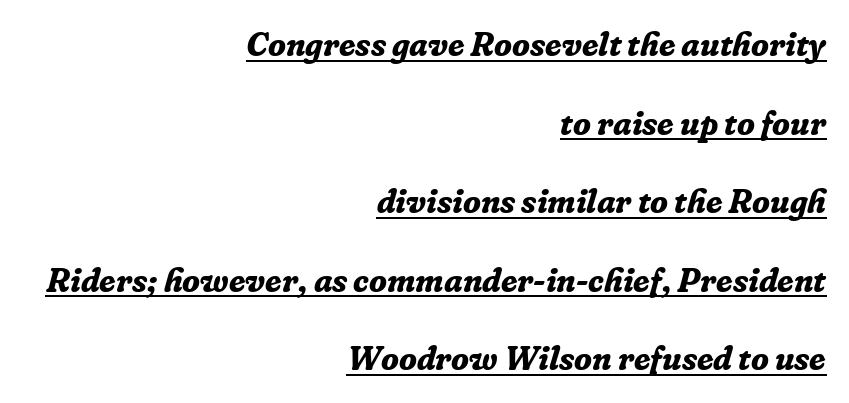
Tracking value appears to be zero — textbook default spacing. Unlike a clean sans, this face finishes its strokes with serifs. Compared with typical paragraphs, the rows here are farther apart. Does a line run under the words? Yes, clearly.
